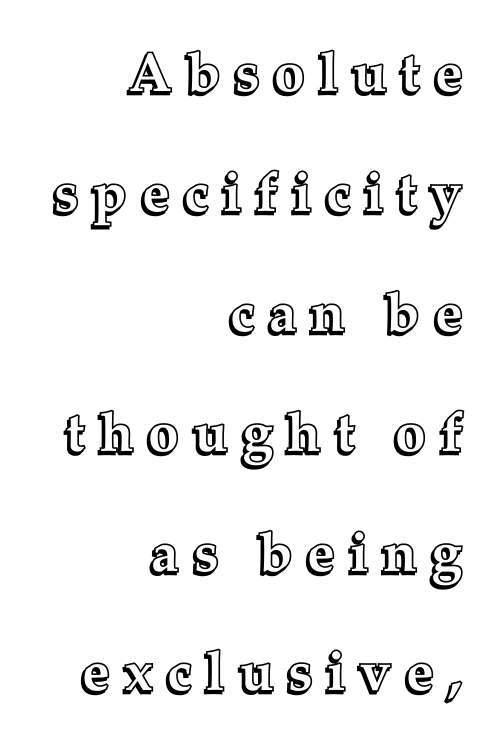
{"italic": "no", "width": "normal", "x_height": "medium", "monospaced": "no", "underline": "no", "align": "right", "line_spacing": "loose", "line_spacing_ratio": 2.18, "letter_spacing": "wide", "letter_spacing_em": 0.27, "glyph_px": 55}
